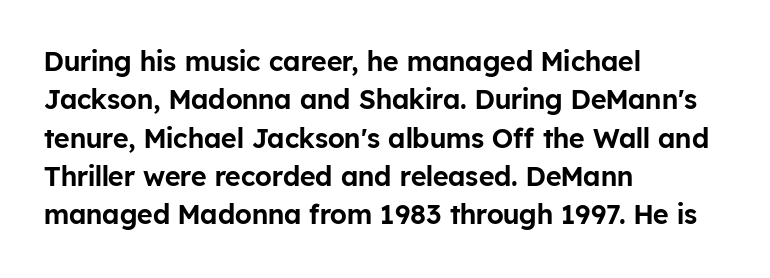
The image shows 27 px text type, upright; set left-aligned, normal line spacing (1.42x), normal letter spacing, not underlined.
